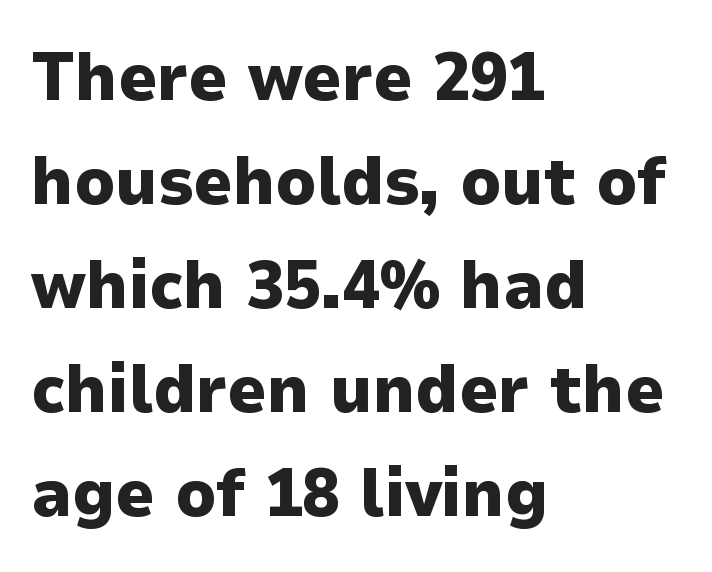
The image shows 68 px heavy sans-serif type, upright; set left-aligned, normal line spacing (1.53x), normal letter spacing, not underlined; low stroke contrast and a medium x-height.
